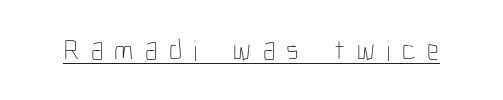
Observe the wide spacing: letters keep a clear distance from each other. Quick note: not italic, upright. Compared with undecorated copy, this sample adds a rule below the words. Weight: in the light-to-regular range. This sample has the flowing, uneven cadence of proportional lettering.
